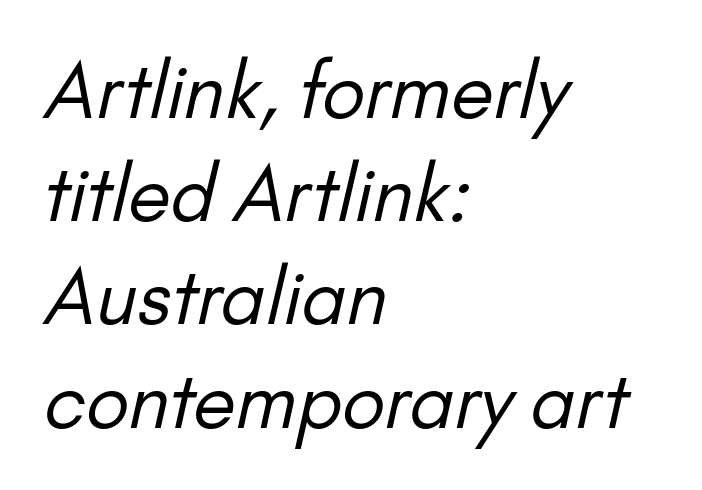
The image shows 77 px regular-weight sans-serif type; set left-aligned, normal line spacing (1.34x), normal letter spacing, not underlined; low stroke contrast and a small x-height.
